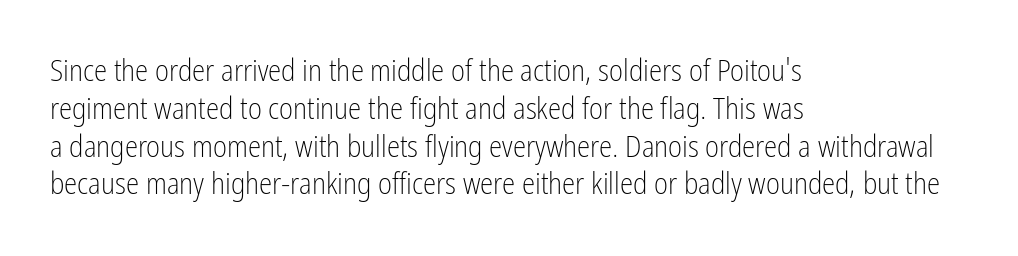
Q: Is the text bold? A: No.
Q: Is the text italic (slanted)? A: No, it is upright.
Q: Is the typeface a serif or a sans-serif typeface? A: Sans-serif.
Q: Is the text underlined? A: No.
Q: How is the paragraph aligned? A: Left-aligned.
Q: Is the spacing between letters normal or unusually wide? A: Normal.
Q: Is the spacing between lines tight, normal or loose? A: Normal.
Q: Width (condensed, normal, or wide)? A: Condensed.
Q: Stroke contrast? A: Low.
Q: x-height? A: Medium.
Q: Monospaced? A: No.
